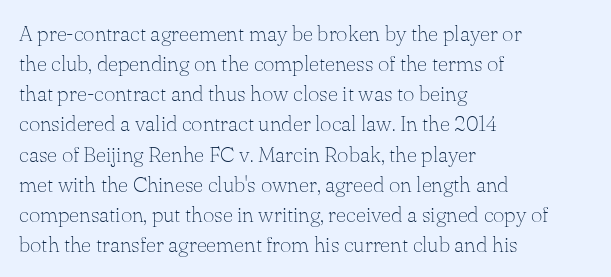
Q: Is the text bold? A: No.
Q: Is the text italic (slanted)? A: No, it is upright.
Q: Is the text underlined? A: No.
Q: How is the paragraph aligned? A: Left-aligned.
Q: Is the spacing between letters normal or unusually wide? A: Normal.
Q: Is the spacing between lines tight, normal or loose? A: Normal.
